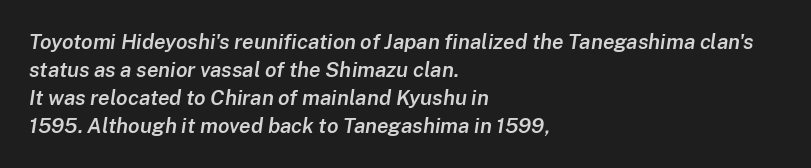
{"italic": "yes", "lean": "right", "slant_degrees": 8, "bold": "semi", "underline": "no", "align": "left", "line_spacing": "normal", "line_spacing_ratio": 1.34, "letter_spacing": "normal", "letter_spacing_em": 0.0, "glyph_px": 21}
